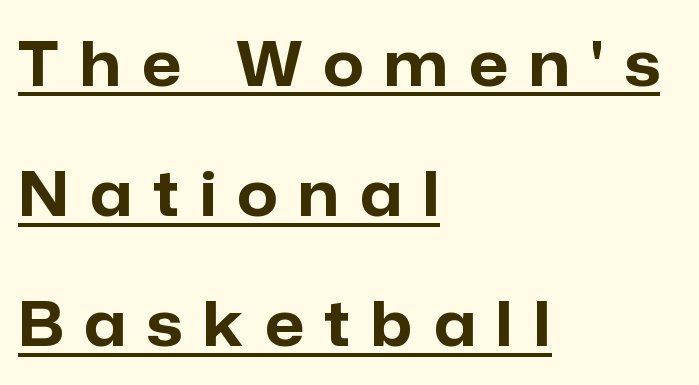
Caption: lettering with a line underneath. What kind of face is this? One without serifs — a sans. Is there much room between lines? Yes — plenty of vertical air separates them. Every character sits straight up, as roman type does. Heft: maximum for text — a bold.
